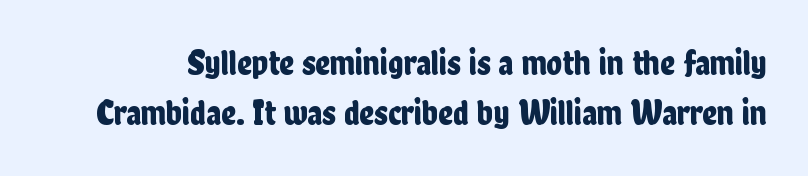
The image shows 36 px condensed sans-serif type, upright; set normal line spacing (1.39x), normal letter spacing, not underlined; low stroke contrast and a medium x-height.
